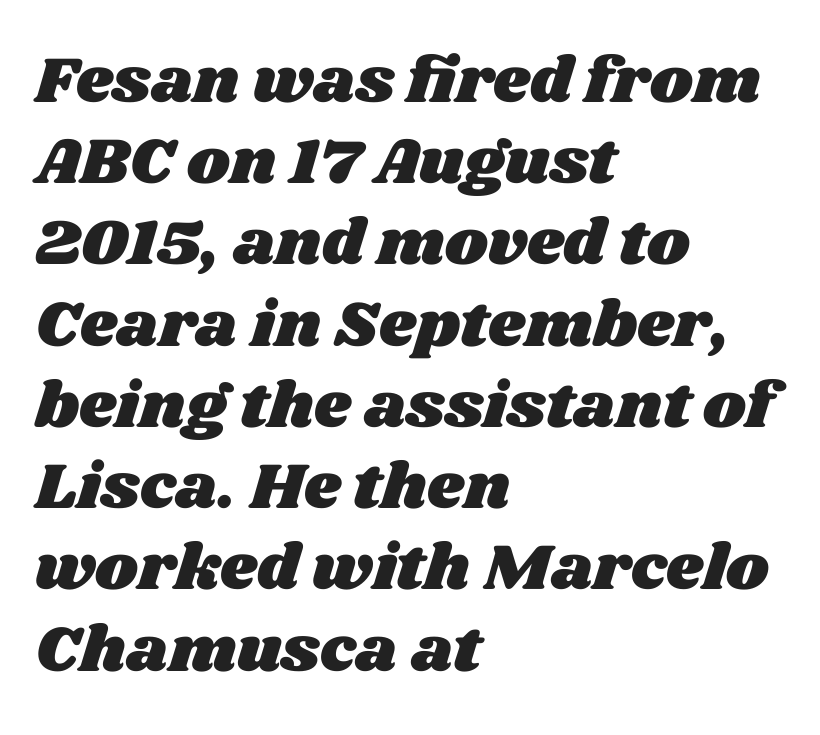
Q: Is the text underlined? A: No.
Q: How is the paragraph aligned? A: Left-aligned.
Q: Is the spacing between letters normal or unusually wide? A: Normal.
Q: Is the spacing between lines tight, normal or loose? A: Normal.
Q: Width (condensed, normal, or wide)? A: Wide.
Q: Stroke contrast? A: Medium.
Q: x-height? A: Large.
Q: Monospaced? A: No.
